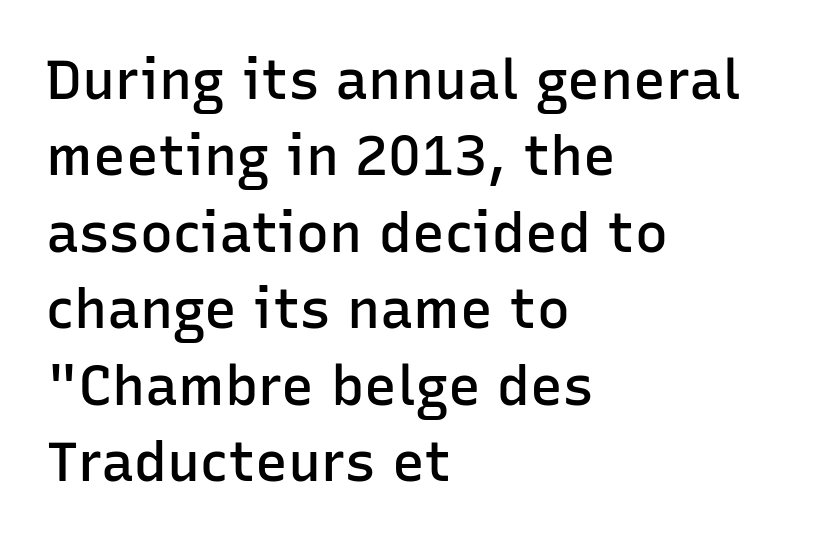
Notice how the passage keeps a crisp vertical edge on the left only. The sample has been set in demibold, a notch under bold. Inter-character spacing is left at the font's built-in metrics. The axis of the letterforms is exactly vertical. Each letter keeps its own natural width here, so spacing adapts to shape. Vertical spacing — default.
